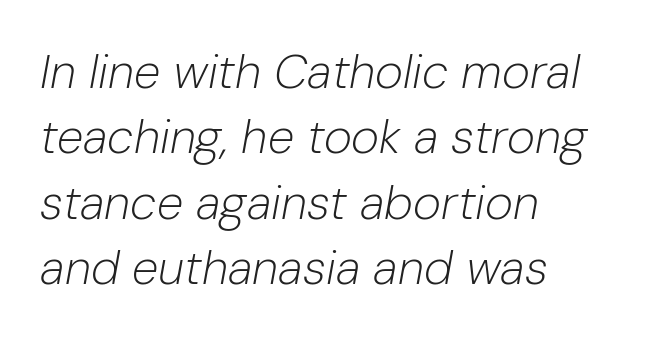
{"italic": "yes", "lean": "right", "slant_degrees": 10, "bold": "no", "weight": "light", "width": "normal", "stroke_contrast": "low", "x_height": "medium", "monospaced": "no", "underline": "no", "align": "left", "line_spacing": "normal", "line_spacing_ratio": 1.36, "letter_spacing": "normal", "letter_spacing_em": 0.0, "glyph_px": 48}
